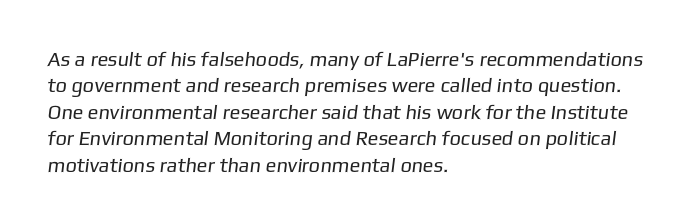
The image shows 20 px text type; set left-aligned, normal line spacing (1.32x), normal letter spacing, not underlined.
